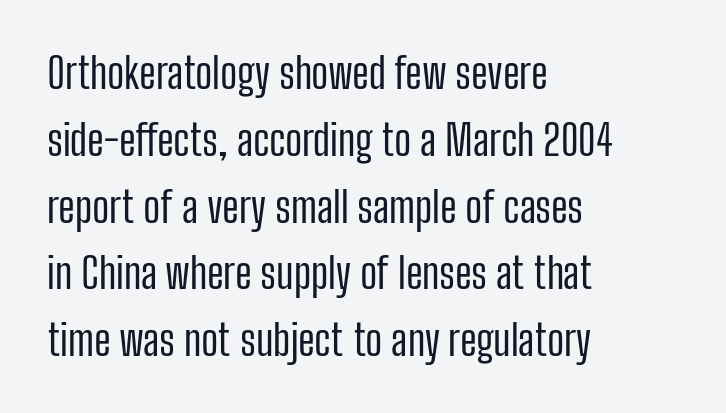
{"serif": "no", "italic": "no", "bold": "no", "weight": "regular", "width": "condensed", "stroke_contrast": "low", "x_height": "medium", "monospaced": "no", "underline": "no", "align": "left", "line_spacing": "normal", "line_spacing_ratio": 1.59, "letter_spacing": "normal", "letter_spacing_em": 0.0, "glyph_px": 42}
